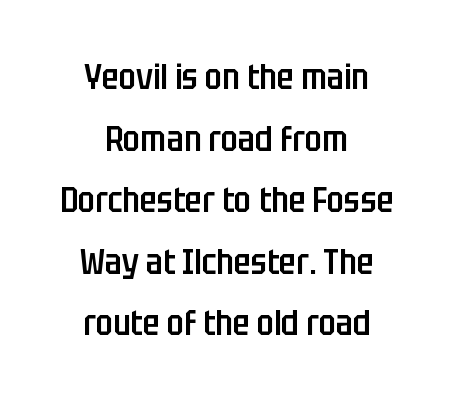
Q: Is the text bold? A: Semi-bold.
Q: Is the text italic (slanted)? A: No, it is upright.
Q: Is the typeface a serif or a sans-serif typeface? A: Sans-serif.
Q: Is the text underlined? A: No.
Q: How is the paragraph aligned? A: Centered.
Q: Is the spacing between letters normal or unusually wide? A: Normal.
Q: Width (condensed, normal, or wide)? A: Condensed.
Q: Stroke contrast? A: Low.
Q: x-height? A: Large.
Q: Monospaced? A: No.
